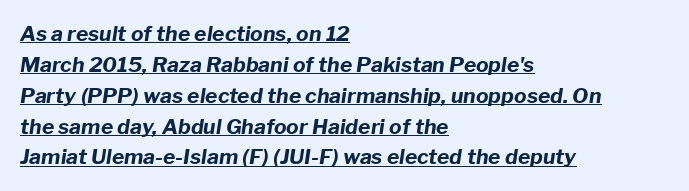
{"italic": "yes", "lean": "right", "slant_degrees": 8, "bold": "yes", "underline": "yes", "align": "left", "line_spacing": "normal", "line_spacing_ratio": 1.47, "letter_spacing": "normal", "letter_spacing_em": 0.0, "glyph_px": 21}
